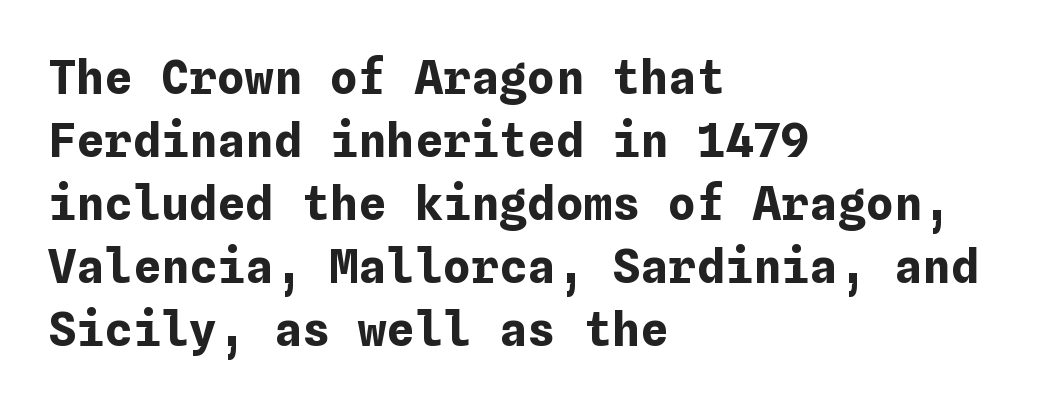
{"italic": "no", "bold": "yes", "weight": "bold", "width": "normal", "stroke_contrast": "low", "x_height": "medium", "underline": "no", "align": "left", "line_spacing": "normal", "line_spacing_ratio": 1.34, "letter_spacing": "normal", "letter_spacing_em": 0.0, "glyph_px": 47}
